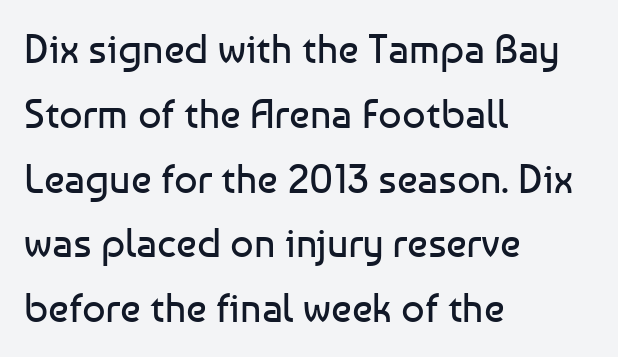
The specimen reads as upright at a glance. The passage shown is not underscored anywhere. Looks like regular typesetting: each glyph gets only the width it needs. The characters display no serif detailing; their extremities are plain.
